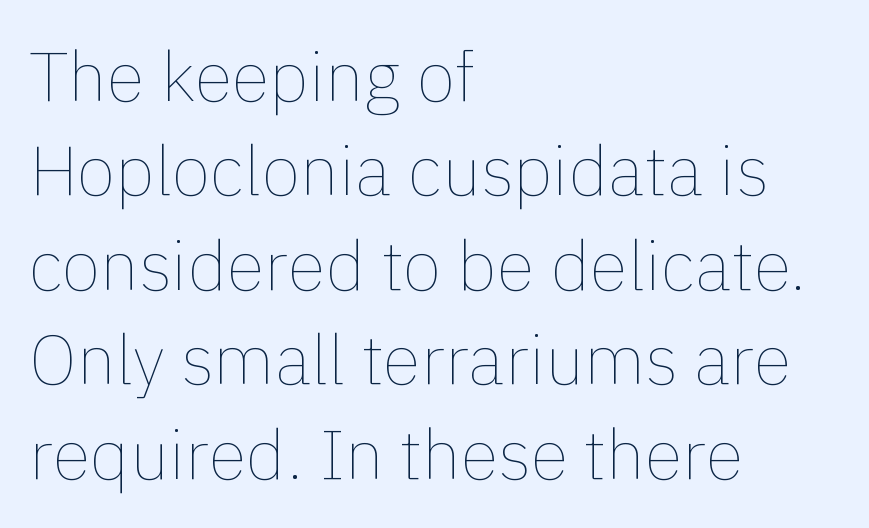
Q: Is the text bold? A: No.
Q: Is the text italic (slanted)? A: No, it is upright.
Q: Is the text underlined? A: No.
Q: How is the paragraph aligned? A: Left-aligned.
Q: Is the spacing between letters normal or unusually wide? A: Normal.
Q: Is the spacing between lines tight, normal or loose? A: Normal.
Q: Width (condensed, normal, or wide)? A: Normal.
Q: x-height? A: Medium.
Q: Monospaced? A: No.
